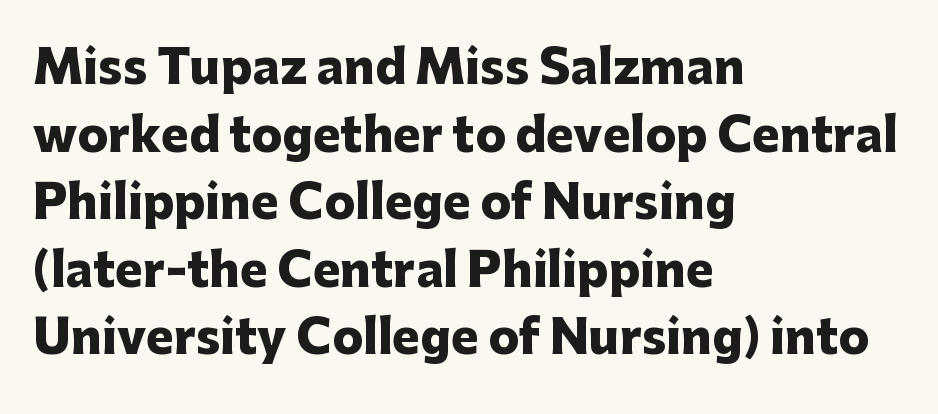
The image shows 46 px heavy sans-serif type, upright; set left-aligned, normal line spacing (1.47x), normal letter spacing, not underlined; low stroke contrast and a medium x-height.
